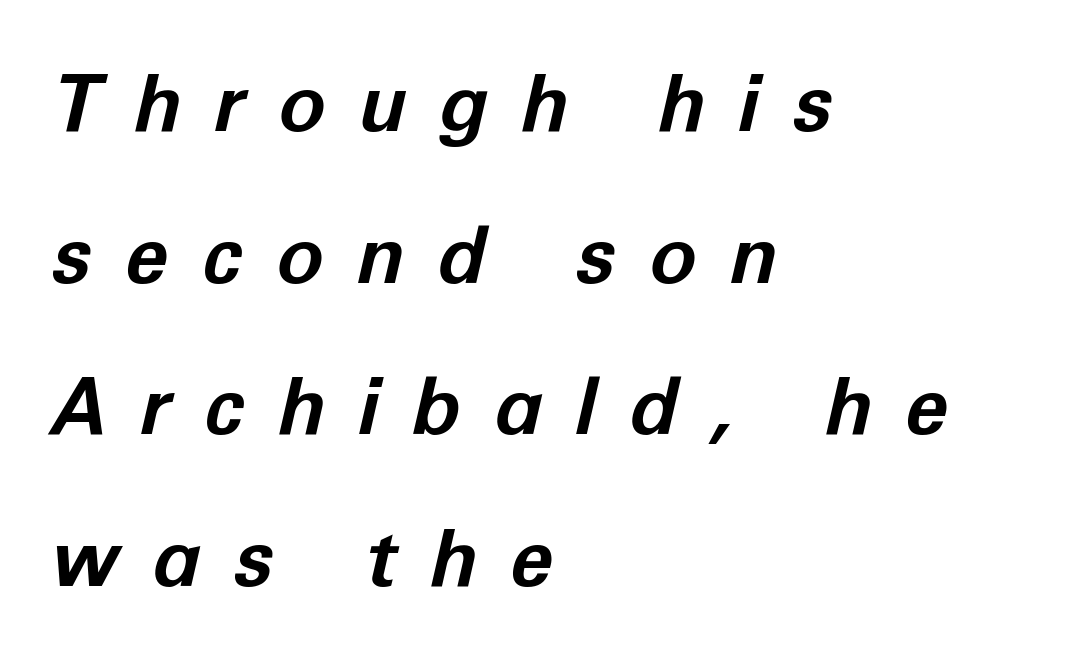
The image shows 79 px bold type, italic (leaning right); set left-aligned, loose line spacing (1.92x), unusually wide letter spacing (+0.42 em), not underlined; low stroke contrast and a medium x-height.
